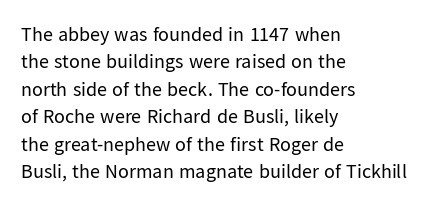
The image shows 20 px text type, upright; set left-aligned, normal line spacing (1.37x), normal letter spacing, not underlined.
